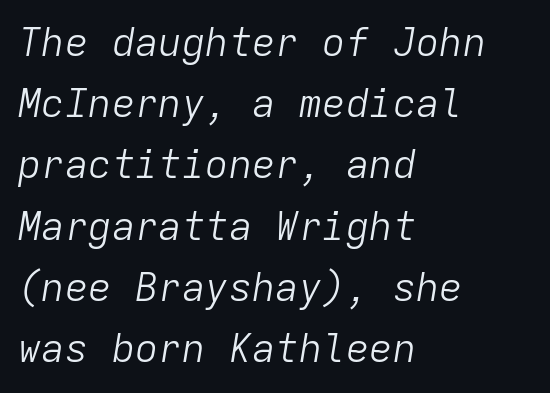
The image shows 39 px light type, italic (leaning right), monospaced; set left-aligned, normal line spacing (1.57x), normal letter spacing, not underlined; low stroke contrast and a medium x-height.
